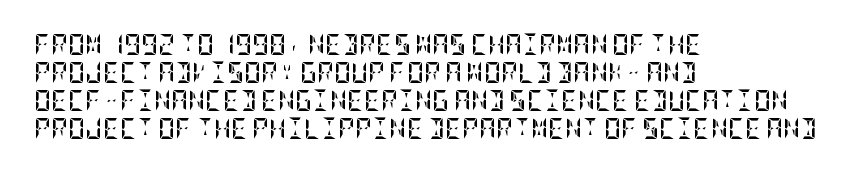
{"italic": "no", "bold": "yes", "underline": "no", "align": "left", "line_spacing": "normal", "line_spacing_ratio": 1.34, "letter_spacing": "normal", "letter_spacing_em": 0.0, "glyph_px": 21}
